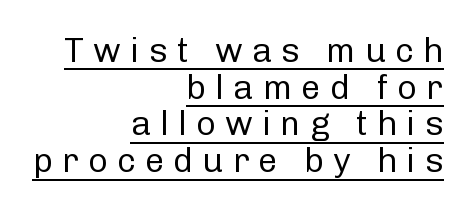
You could not count columns in this text — the font is proportionally spaced. A typesetter would call this heavily tracked-out type. These lines are set flush right with a ragged left edge. Stroke mass is kept to a normal reading level or below. Every character sits straight up, as roman type does. Very little white space separates one row of letters from the next.
